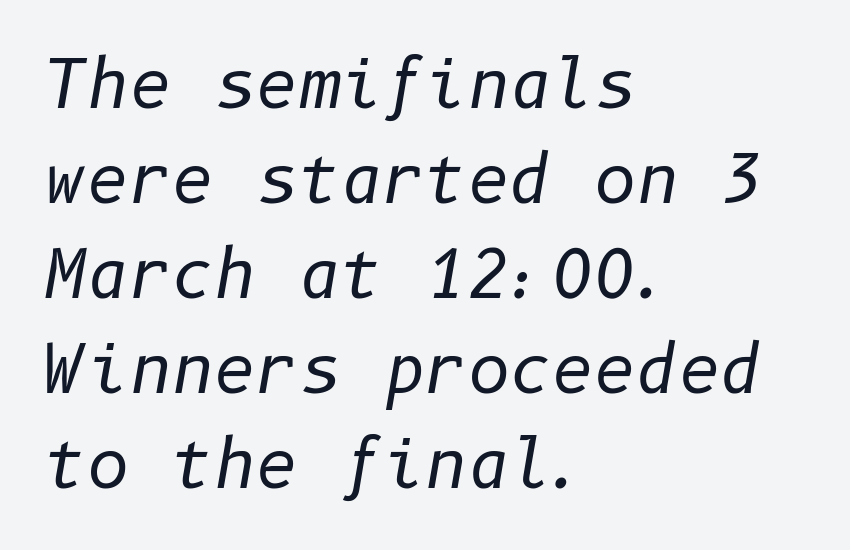
Horizontal alignment here is leftward, the default for most running prose. Nothing heavy about these letters — not bold at all. Inter-character spacing is left at the font's built-in metrics. Quick note: italic.
